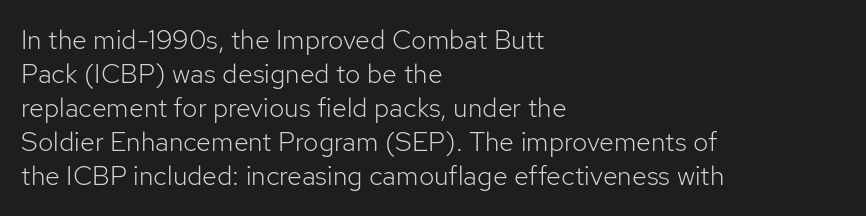
Vertically, the passage feels balanced, rows spaced as you'd expect. The strip under each line holds only bare page. Weight: in the light-to-regular range. Glyph-to-glyph distance matches everyday printed text.
